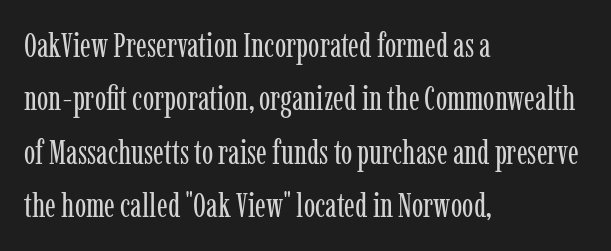
The letterforms sit at book weight or below. Unlike italic type, these characters show no tilt at all. This rendering features lettering with no underline. Is this a fixed-width face? No — the glyphs have proportional, varying widths.
